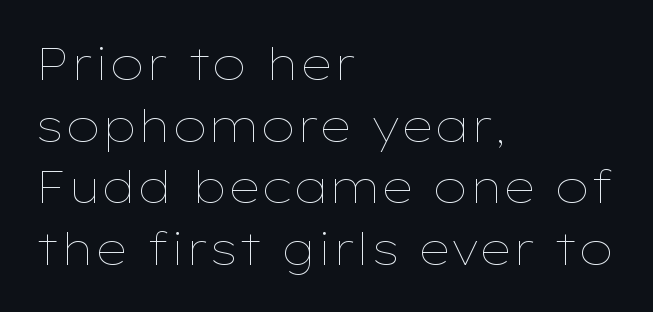
{"italic": "no", "bold": "no", "weight": "thin", "width": "wide", "stroke_contrast": "low", "x_height": "medium", "monospaced": "no", "underline": "no", "align": "left", "line_spacing": "normal", "line_spacing_ratio": 1.37, "letter_spacing": "normal", "letter_spacing_em": 0.0, "glyph_px": 45}
